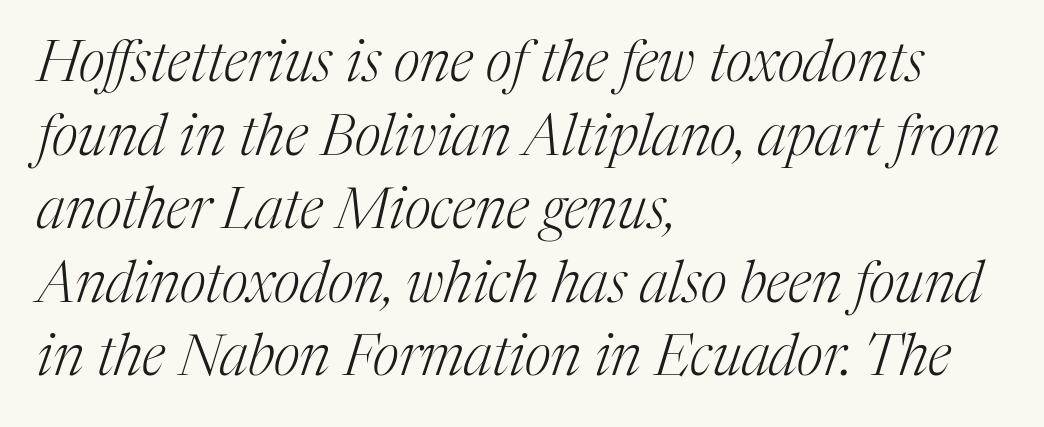
Line beginnings align vertically; line endings do not. The type is set solid horizontally, with unmodified tracking. The font is comparable to plain body text, perhaps lighter. Descenders hang freely into open space. The typography opts for an oblique posture over an upright one.
